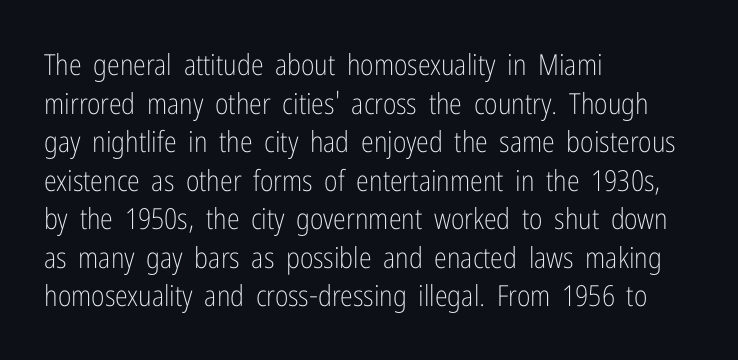
The space directly below the letters is spotless. Standard letterfit; no display-style spreading of the glyphs. The specimen reads as upright at a glance. The letters advance in unequal steps, a hallmark of proportional type.
